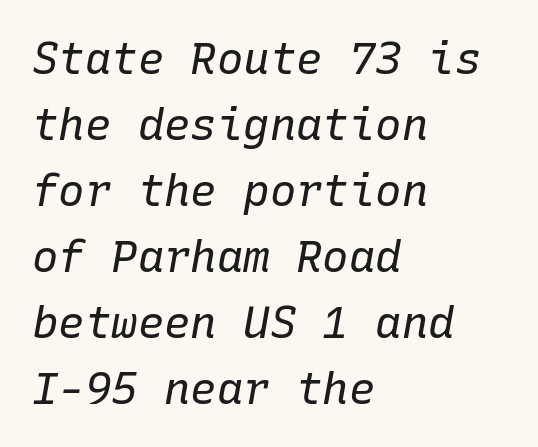
Q: Is the text bold? A: No.
Q: Is the text italic (slanted)? A: Yes, it leans right by about 10 degrees.
Q: Is the text underlined? A: No.
Q: How is the paragraph aligned? A: Left-aligned.
Q: Is the spacing between letters normal or unusually wide? A: Normal.
Q: Is the spacing between lines tight, normal or loose? A: Normal.
Q: Width (condensed, normal, or wide)? A: Normal.
Q: Stroke contrast? A: Low.
Q: x-height? A: Medium.
Q: Monospaced? A: Yes.
